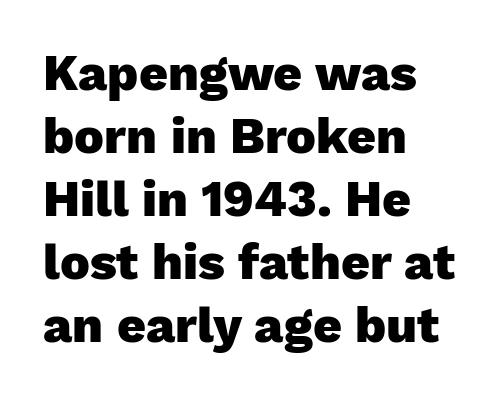
Visually the block forms a straight wall on the left and a jagged coastline on the right. Character widths vary here, with narrow letters taking less room than wide ones. The strokes are fattened all the way to bold. Honestly, there is no underline to notice here at all. This sample uses plain, unmodified letter spacing. The passage shown stacks its lines at a standard gap.
